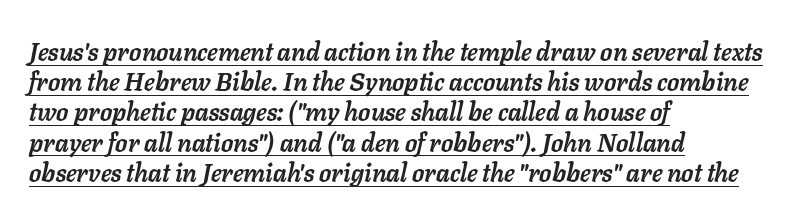
How heavy is the stroke? Heavy — this is a bold. Leftover space on each line is placed entirely after the last word. The whole block is typeset with a tilt. Words appear dense and cohesive because spacing is normal. A rule runs beneath these lines of type.
